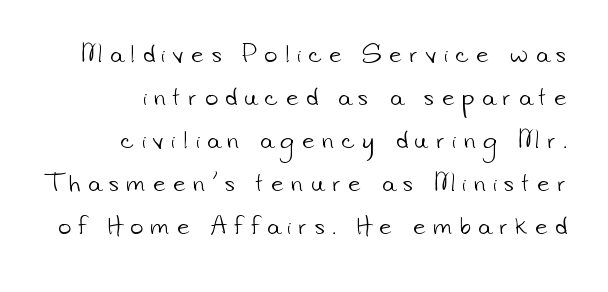
The image shows 22 px text type; set right-aligned, loose line spacing (1.96x), unusually wide letter spacing (+0.35 em), not underlined.
